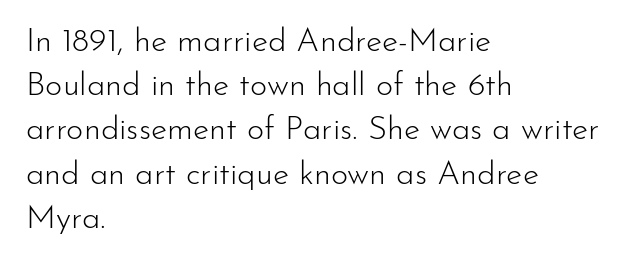
In terms of leading, this rendering sits right in the middle. Unmarked baselines from the first word to the last. Standard letterfit; no display-style spreading of the glyphs. Character widths vary here, with narrow letters taking less room than wide ones. In terms of posture, this sample is upright. If you drew a ruler down the left edge, every line would touch it.
